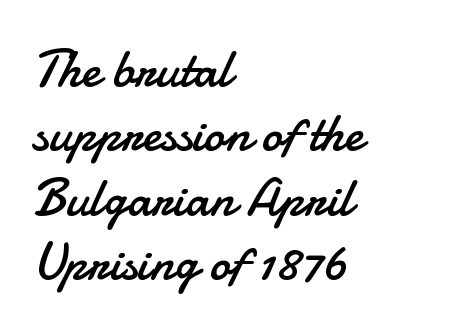
Each letter keeps its own natural width here, so spacing adapts to shape. Observe the ordinary spacing: letters are neighbours, not strangers. Caption: face not bold, strokes unweighted. The specimen omits any rule beneath the text block's lines. Type style note: lacks serifs. A classic flush-left, rag-right setting is used for this passage.
